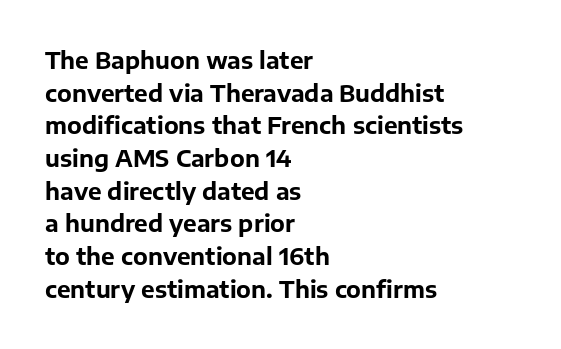
The image shows 23 px bold type, upright; set left-aligned, normal line spacing (1.42x), normal letter spacing, not underlined.
